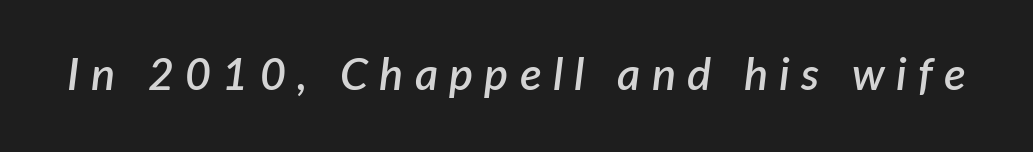
The type is letterspaced generously, with wide tracking. This is oblique type, the kind used for emphasis or titles. The baseline area is clear. These lines are rendered in a variable-pitch font.
